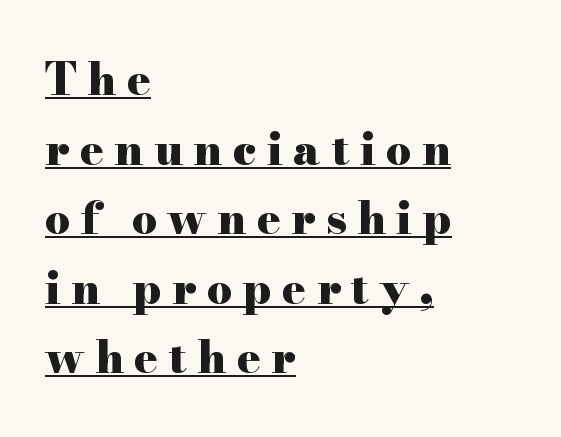
{"serif": "yes", "italic": "no", "bold": "yes", "weight": "heavy", "width": "wide", "stroke_contrast": "high", "x_height": "small", "monospaced": "no", "underline": "yes", "align": "left", "line_spacing": "normal", "line_spacing_ratio": 1.58, "letter_spacing": "wide", "letter_spacing_em": 0.24, "glyph_px": 44}
